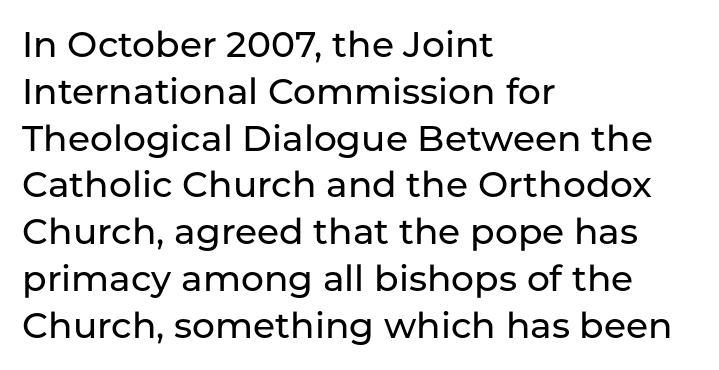
Honestly, the row spacing looks completely unremarkable. This is the regular roman posture of the typeface. Underline: absent. The horizontal fit of the characters is conventional and even.
